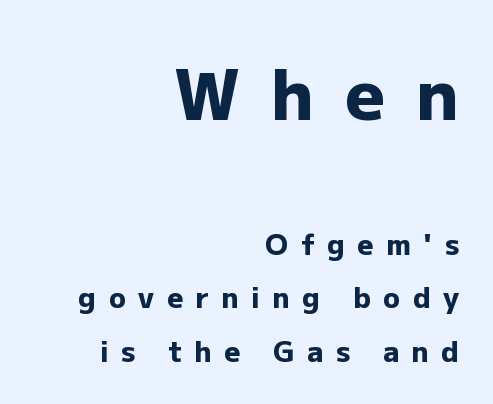
The image shows 69 px heavy sans-serif type, upright; set right-aligned, loose line spacing (1.9x), unusually wide letter spacing (+0.45 em), not underlined; the first (top) block is 2.46x larger; low stroke contrast and a medium x-height.
